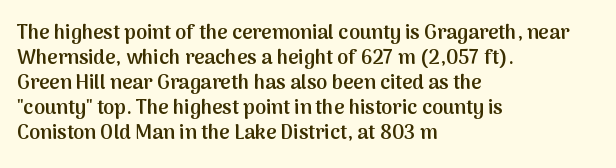
Q: Is the text bold? A: Semi-bold.
Q: Is the text italic (slanted)? A: No, it is upright.
Q: Is the text underlined? A: No.
Q: How is the paragraph aligned? A: Left-aligned.
Q: Is the spacing between letters normal or unusually wide? A: Normal.
Q: Is the spacing between lines tight, normal or loose? A: Normal.
